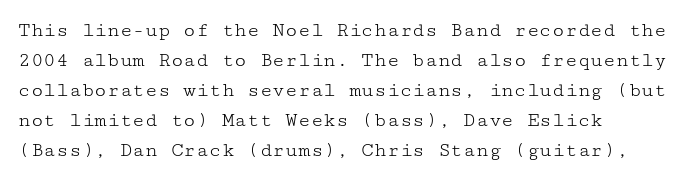
The image shows 21 px text type, upright; set left-aligned, normal line spacing (1.43x), normal letter spacing, not underlined.
